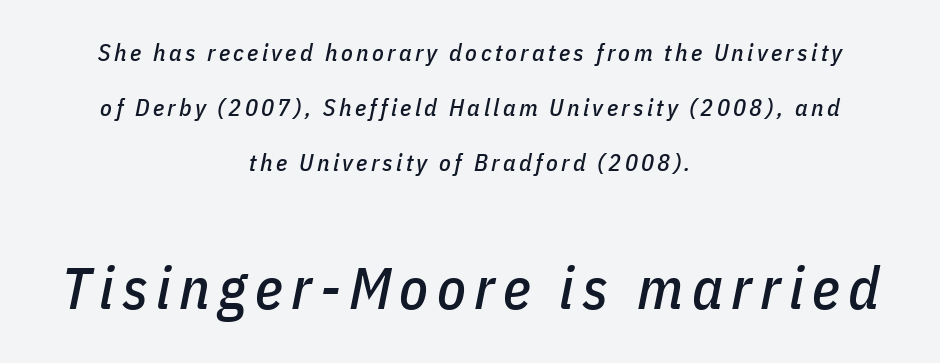
Leading: increased. Larger block? The one below; the one above is distinctly smaller. Does the copy run flush right? No — it is centered line by line. In terms of posture, this sample is oblique. The zone under the glyphs is completely vacant.
